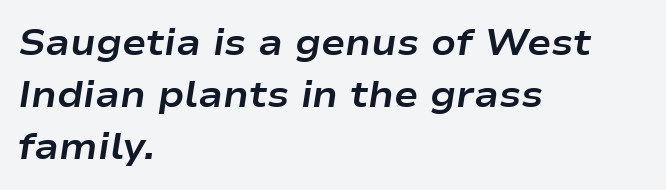
{"italic": "yes", "lean": "right", "slant_degrees": 9, "bold": "yes", "weight": "bold", "width": "wide", "stroke_contrast": "low", "x_height": "medium", "monospaced": "no", "underline": "no", "align": "left", "line_spacing": "normal", "line_spacing_ratio": 1.44, "letter_spacing": "normal", "letter_spacing_em": 0.0, "glyph_px": 36}
